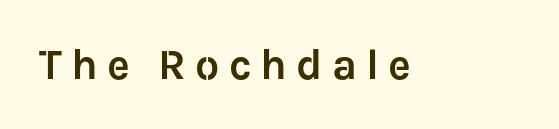
Q: Is the text italic (slanted)? A: No, it is upright.
Q: Is the typeface a serif or a sans-serif typeface? A: Sans-serif.
Q: Is the text underlined? A: No.
Q: Is the spacing between letters normal or unusually wide? A: Unusually wide.
Q: Width (condensed, normal, or wide)? A: Normal.
Q: Stroke contrast? A: Low.
Q: x-height? A: Medium.
Q: Monospaced? A: No.
